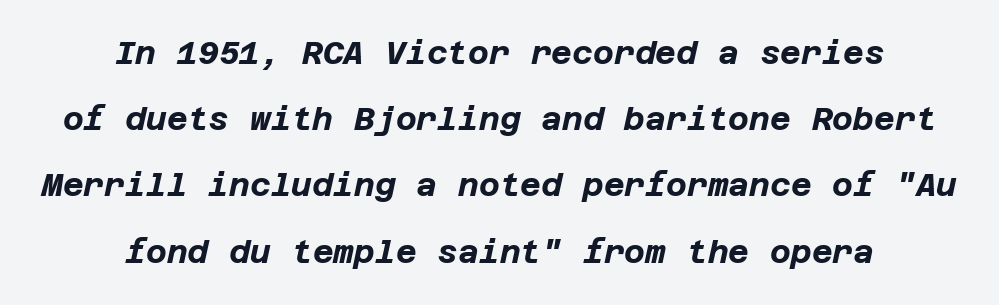
When letters slant like this, we call the style italic. The strokes are fattened all the way to bold. The whitespace from short lines is split evenly between both sides. What's the leading like? Stretched, with rows far apart. Spacing between characters is what you'd get straight out of the box. Descenders hang freely into open space.
